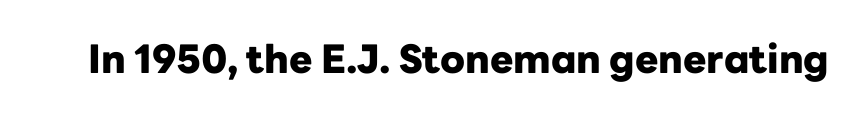
Q: Is the text bold? A: Yes.
Q: Is the text italic (slanted)? A: No, it is upright.
Q: Is the typeface a serif or a sans-serif typeface? A: Sans-serif.
Q: Is the text underlined? A: No.
Q: Is the spacing between letters normal or unusually wide? A: Normal.
Q: Width (condensed, normal, or wide)? A: Normal.
Q: Stroke contrast? A: Low.
Q: x-height? A: Medium.
Q: Monospaced? A: No.
